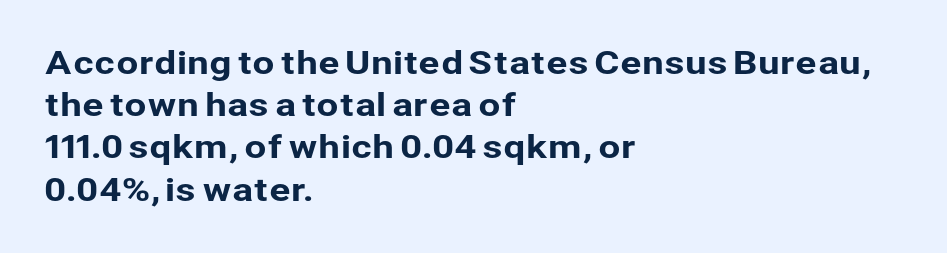
{"serif": "no", "italic": "no", "width": "normal", "stroke_contrast": "low", "x_height": "medium", "monospaced": "no", "underline": "no", "align": "left", "line_spacing": "normal", "line_spacing_ratio": 1.32, "letter_spacing": "normal", "letter_spacing_em": 0.0, "glyph_px": 32}
